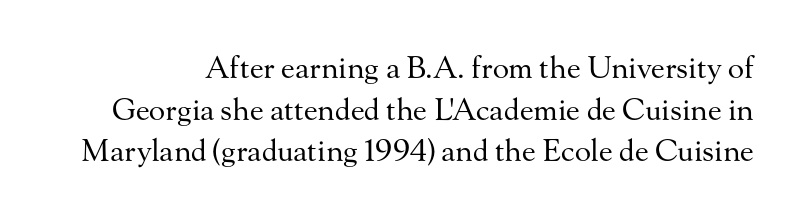
Q: Is the text bold? A: No.
Q: Is the text italic (slanted)? A: No, it is upright.
Q: Is the typeface a serif or a sans-serif typeface? A: Serif.
Q: Is the text underlined? A: No.
Q: Is the spacing between letters normal or unusually wide? A: Normal.
Q: Is the spacing between lines tight, normal or loose? A: Normal.
Q: Width (condensed, normal, or wide)? A: Normal.
Q: Stroke contrast? A: Medium.
Q: x-height? A: Small.
Q: Monospaced? A: No.
